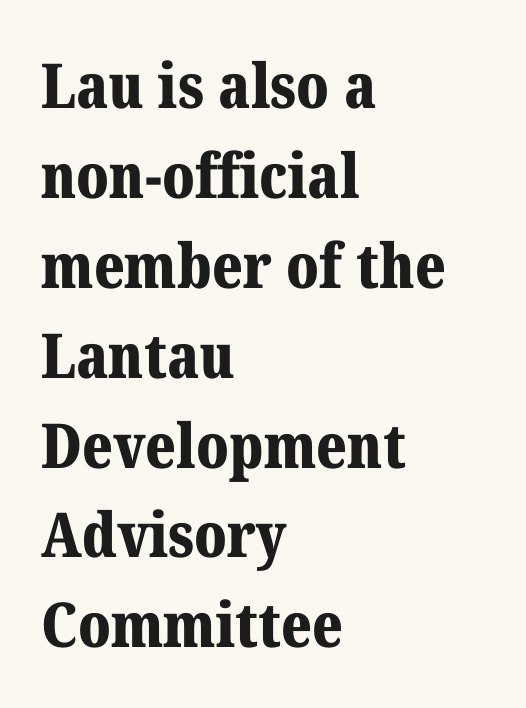
Q: Is the text bold? A: Yes.
Q: Is the text italic (slanted)? A: No, it is upright.
Q: Is the typeface a serif or a sans-serif typeface? A: Serif.
Q: Is the text underlined? A: No.
Q: How is the paragraph aligned? A: Left-aligned.
Q: Is the spacing between letters normal or unusually wide? A: Normal.
Q: Is the spacing between lines tight, normal or loose? A: Normal.
Q: Width (condensed, normal, or wide)? A: Normal.
Q: Stroke contrast? A: Medium.
Q: x-height? A: Medium.
Q: Monospaced? A: No.
